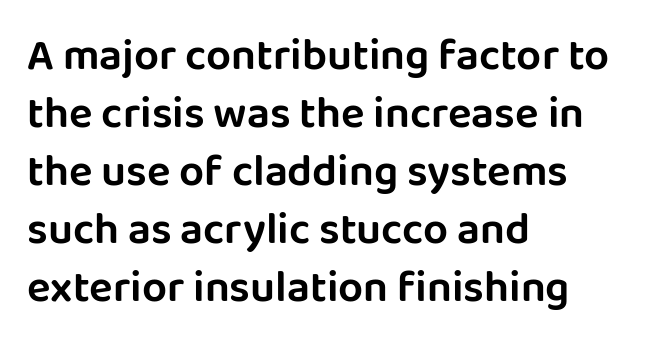
Designer's note — italics off, roman on. These lines are composed in type without serifs. Descenders hang freely into open space. Is this a fixed-width face? No — the glyphs have proportional, varying widths.
